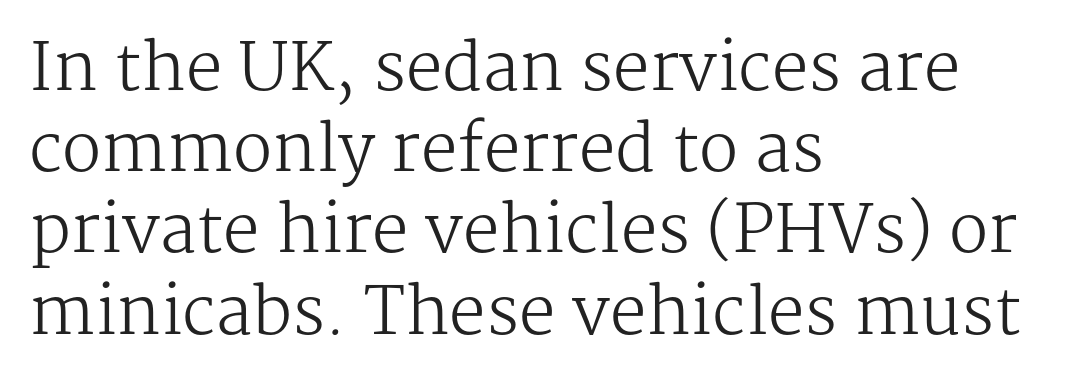
Which margin do the lines hug? The left one — the right edge is uneven. Posture: straight, roman, zero tilt. Nothing heavy about these letters — not bold at all. No word sits above an underline. The font family rendered here belongs to the serif group.
